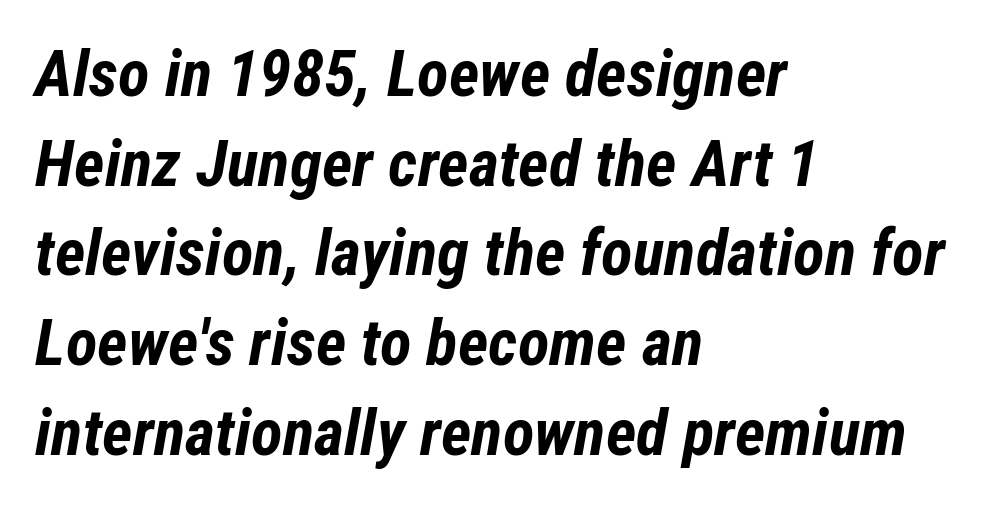
The image shows 65 px bold, condensed type, italic (leaning right); set left-aligned, normal line spacing (1.38x), normal letter spacing, not underlined; low stroke contrast and a medium x-height.
